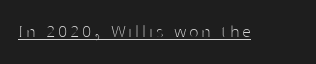
The image shows 20 px text type, upright; set underlined.
